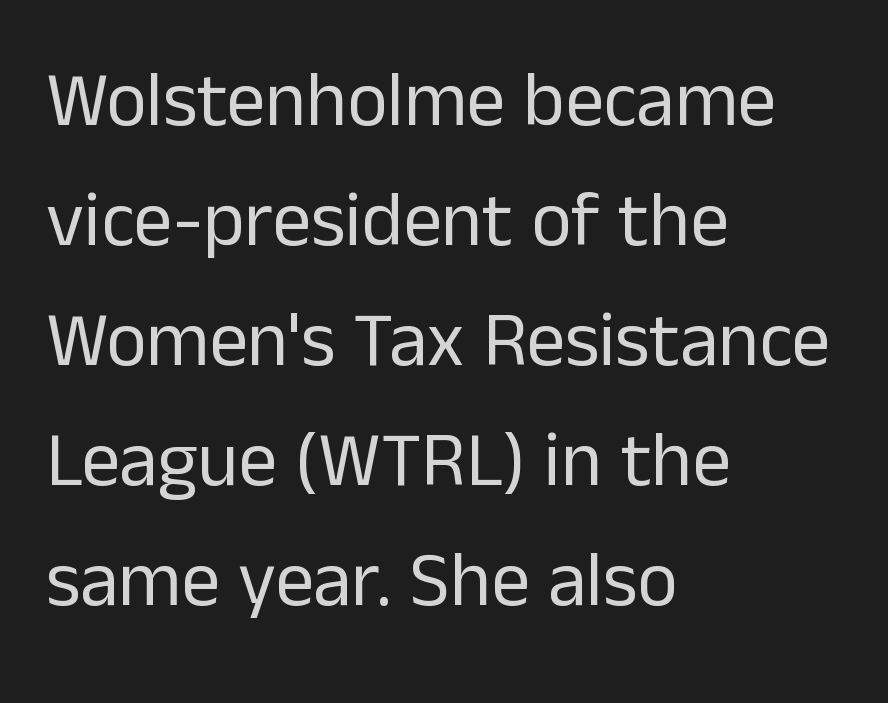
{"serif": "no", "italic": "no", "bold": "no", "weight": "regular", "width": "normal", "stroke_contrast": "low", "x_height": "medium", "monospaced": "no", "underline": "no", "align": "left", "line_spacing": "normal", "line_spacing_ratio": 1.56, "letter_spacing": "normal", "letter_spacing_em": 0.0, "glyph_px": 77}
